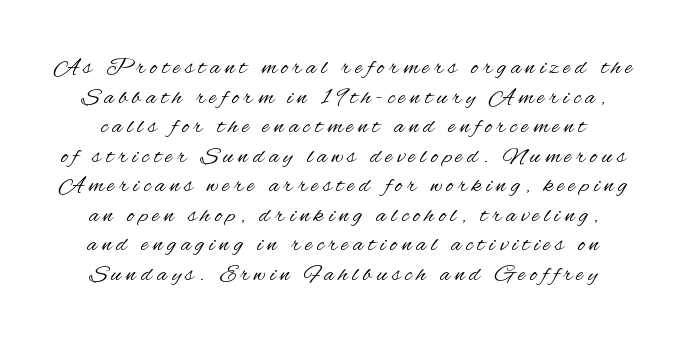
Caption: expanded tracking, letters set apart. Rule under the text: the space is simply empty. No letter is thick-stroked: the sample isn't bold.
